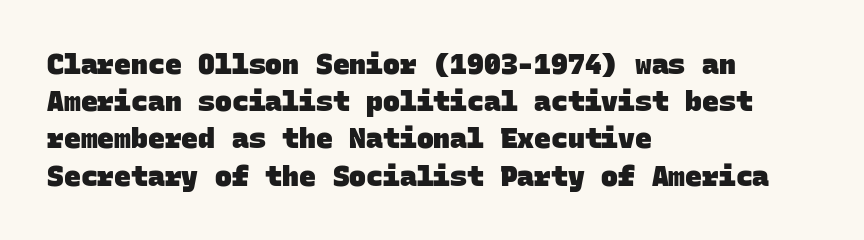
The image shows 28 px heavy sans-serif type, monospaced; set left-aligned, normal line spacing (1.33x), normal letter spacing, not underlined; low stroke contrast and a large x-height.
